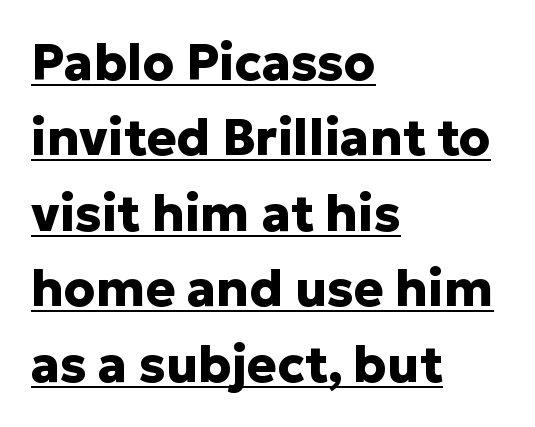
Q: Is the text bold? A: Yes.
Q: Is the text italic (slanted)? A: No, it is upright.
Q: Is the typeface a serif or a sans-serif typeface? A: Sans-serif.
Q: Is the text underlined? A: Yes.
Q: How is the paragraph aligned? A: Left-aligned.
Q: Is the spacing between letters normal or unusually wide? A: Normal.
Q: Is the spacing between lines tight, normal or loose? A: Normal.
Q: Width (condensed, normal, or wide)? A: Normal.
Q: Stroke contrast? A: Low.
Q: x-height? A: Medium.
Q: Monospaced? A: No.
